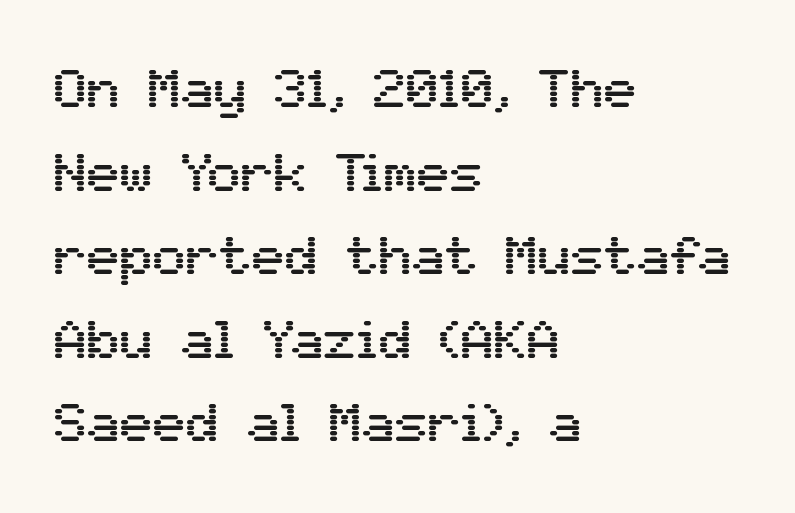
The typeface chosen for these lines omits serifs. This sample has the flowing, uneven cadence of proportional lettering. The gap between lines stays unmarked. Tracking here is standard; glyphs follow each other at the usual distance.
